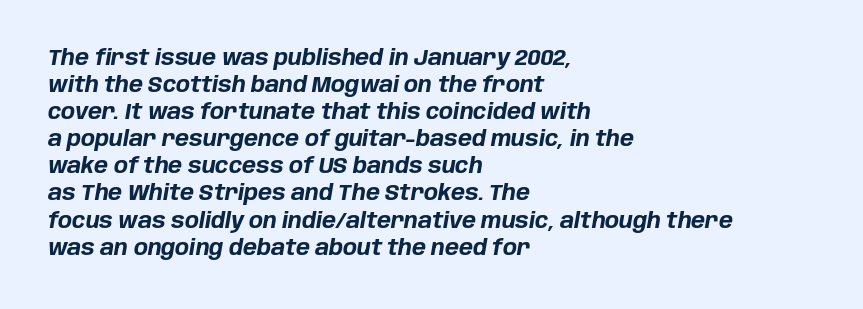
{"italic": "yes", "lean": "right", "slant_degrees": 10, "bold": "yes", "underline": "no", "align": "left", "line_spacing": "normal", "line_spacing_ratio": 1.29, "letter_spacing": "normal", "letter_spacing_em": 0.0, "glyph_px": 21}
